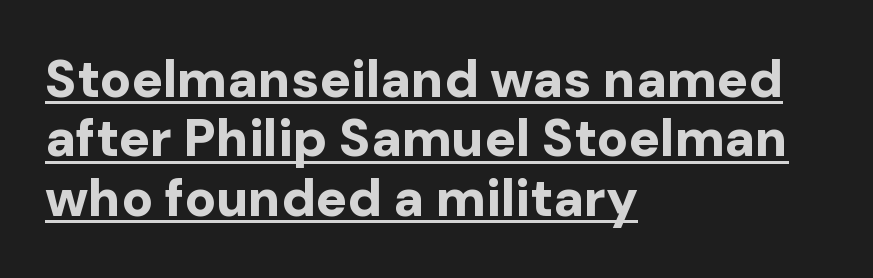
The letters advance in unequal steps, a hallmark of proportional type. The designer dialed line spacing down below the default. Examine the stroke ends and you'll find no serifs. The setting favours the left margin, as ordinary paragraphs usually do. Do the letters lean? They stand straight.
